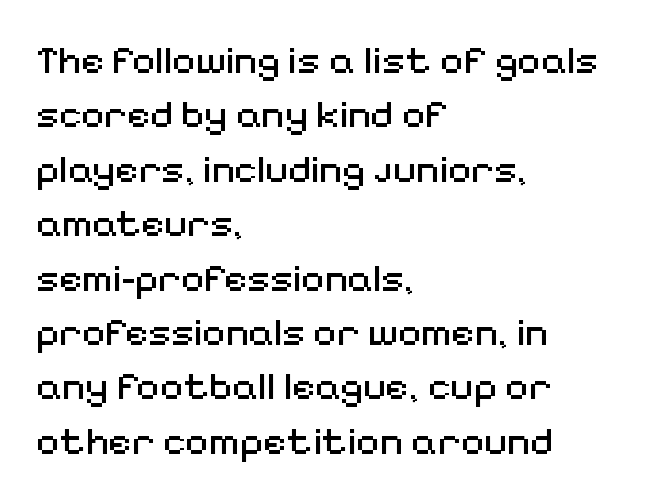
Q: Is the text bold? A: No.
Q: Is the text italic (slanted)? A: No, it is upright.
Q: Is the typeface a serif or a sans-serif typeface? A: Sans-serif.
Q: Is the text underlined? A: No.
Q: How is the paragraph aligned? A: Left-aligned.
Q: Is the spacing between letters normal or unusually wide? A: Normal.
Q: Is the spacing between lines tight, normal or loose? A: Normal.
Q: Width (condensed, normal, or wide)? A: Normal.
Q: Stroke contrast? A: Medium.
Q: x-height? A: Medium.
Q: Monospaced? A: No.
